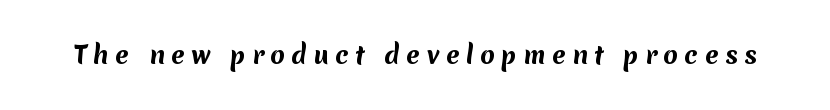
Q: Is the text bold? A: Yes.
Q: Is the text underlined? A: No.
Q: Is the spacing between letters normal or unusually wide? A: Unusually wide.
